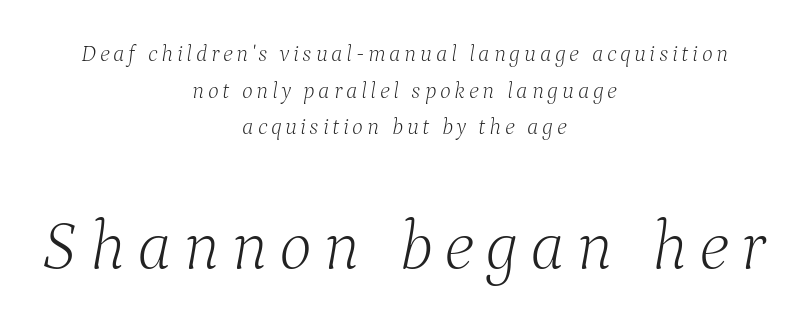
Q: Is the text bold? A: No.
Q: Is the text italic (slanted)? A: Yes, it leans right by about 9 degrees.
Q: Is the typeface a serif or a sans-serif typeface? A: Serif.
Q: Is the text underlined? A: No.
Q: How is the paragraph aligned? A: Centered.
Q: Is the spacing between lines tight, normal or loose? A: Normal.
Q: Which block of text is set in a larger size, the first (top) or the second (bottom)? A: The second (bottom) one.
Q: Width (condensed, normal, or wide)? A: Normal.
Q: Stroke contrast? A: Low.
Q: x-height? A: Medium.
Q: Monospaced? A: No.
